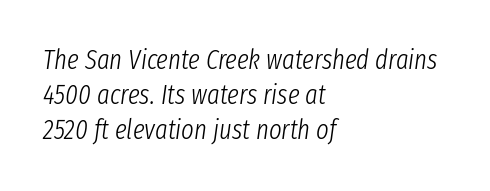
These lines are set flush left with a ragged right edge. Horizontal bands of white between lines are of average thickness. Unbolded letterforms with no extra heft. Words float on clear page, feet unadorned. Notice how the stems are inclined rather than vertical — that's the hallmark of italics.
